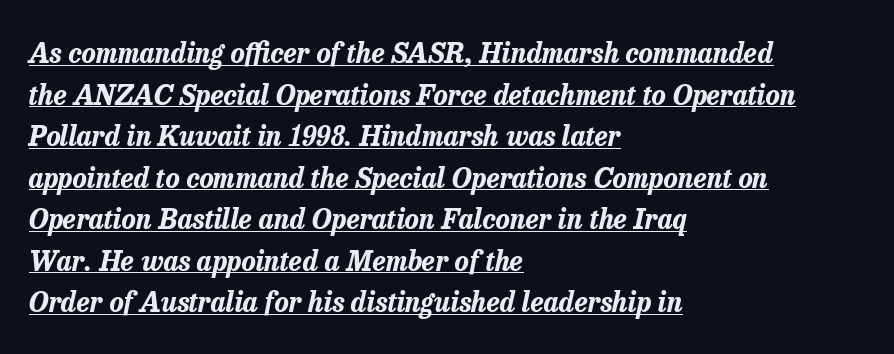
The leading is moderate, giving the passage an even texture. Posture: slanted. This sample carries an underscore along the baseline area. The lines are quadded left. Caption: standard tracking, unaltered.
